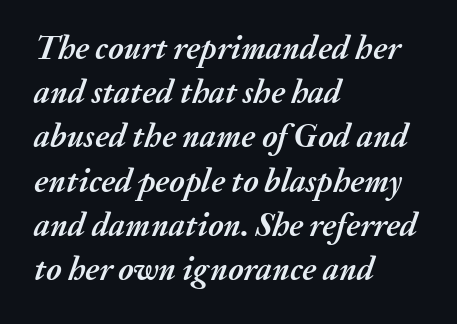
The image shows 33 px semibold type, italic (leaning right); set left-aligned, normal line spacing (1.34x), normal letter spacing, not underlined; medium stroke contrast and a medium x-height.
